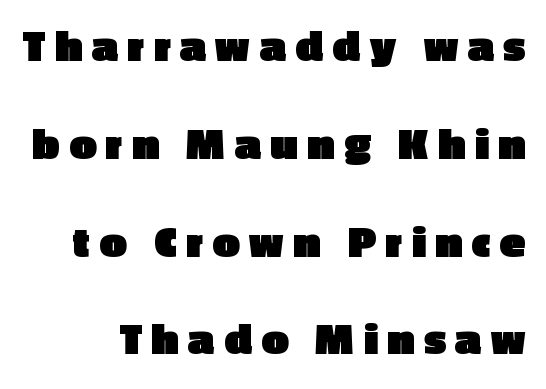
{"serif": "no", "italic": "no", "bold": "yes", "weight": "heavy", "width": "normal", "x_height": "medium", "monospaced": "no", "underline": "no", "line_spacing": "loose", "line_spacing_ratio": 2.08, "letter_spacing": "wide", "letter_spacing_em": 0.21, "glyph_px": 47}
